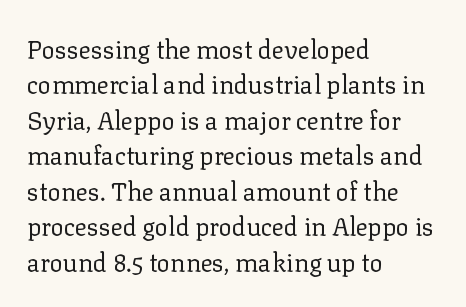
Q: Is the text bold? A: No.
Q: Is the text italic (slanted)? A: No, it is upright.
Q: Is the text underlined? A: No.
Q: How is the paragraph aligned? A: Left-aligned.
Q: Is the spacing between letters normal or unusually wide? A: Normal.
Q: Is the spacing between lines tight, normal or loose? A: Normal.
